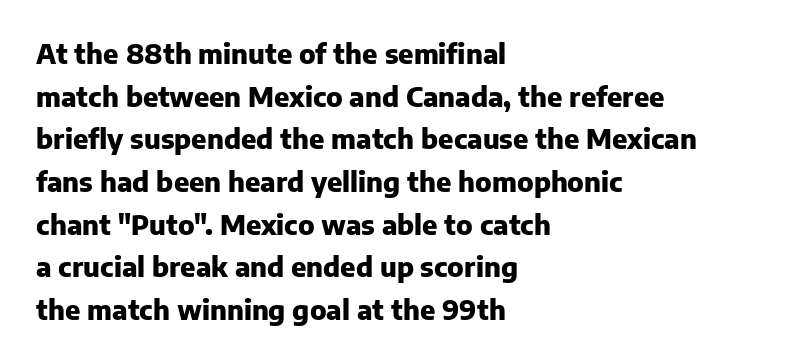
The image shows 27 px bold type, upright; set left-aligned, normal line spacing (1.58x), normal letter spacing, not underlined.
